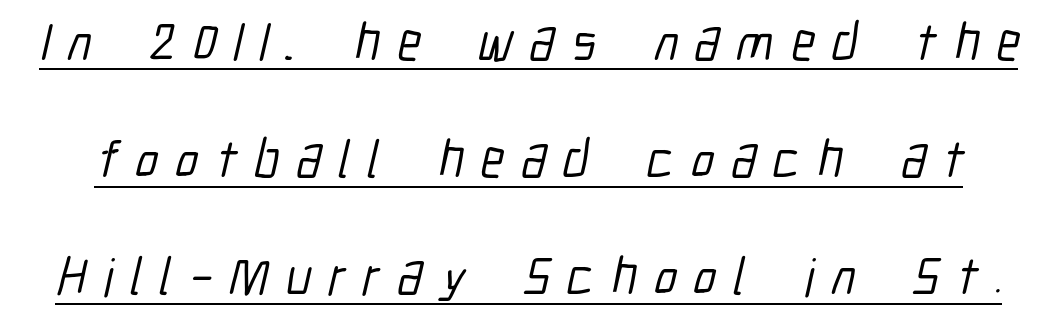
Here the designer chose a conventional face with non-uniform glyph widths. Each new line begins a long way beneath the previous one. Inter-character spacing is expanded well beyond the font's built-in metrics. A continuous stroke trails under the words, as in a hyperlink. Does the type have serifs? No, each stem ends abruptly.
